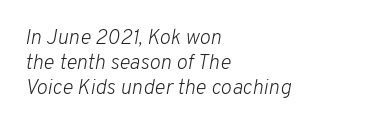
Q: Is the text bold? A: No.
Q: Is the text italic (slanted)? A: Yes, it leans right by about 10 degrees.
Q: Is the text underlined? A: No.
Q: How is the paragraph aligned? A: Left-aligned.
Q: Is the spacing between letters normal or unusually wide? A: Normal.
